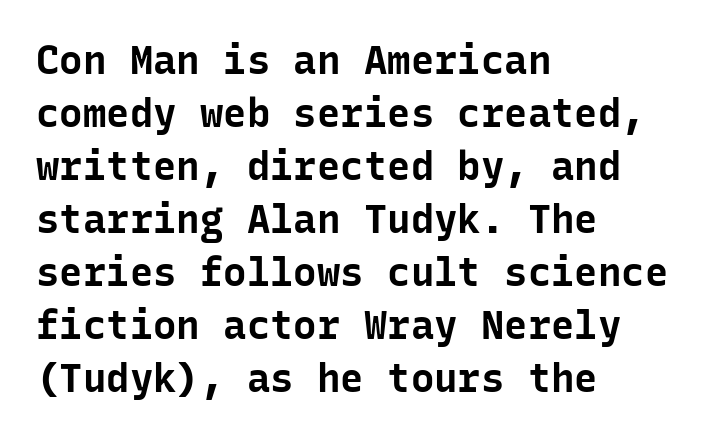
{"serif": "no", "italic": "no", "bold": "yes", "weight": "bold", "width": "normal", "stroke_contrast": "low", "x_height": "medium", "monospaced": "yes", "underline": "no", "align": "left", "line_spacing": "normal", "line_spacing_ratio": 1.36, "letter_spacing": "normal", "letter_spacing_em": 0.0, "glyph_px": 39}
